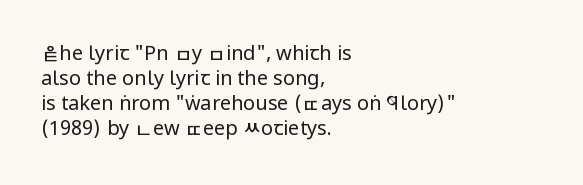
Q: Is the text bold? A: No.
Q: Is the text italic (slanted)? A: No, it is upright.
Q: Is the text underlined? A: No.
Q: How is the paragraph aligned? A: Left-aligned.
Q: Is the spacing between letters normal or unusually wide? A: Normal.
Q: Is the spacing between lines tight, normal or loose? A: Normal.
